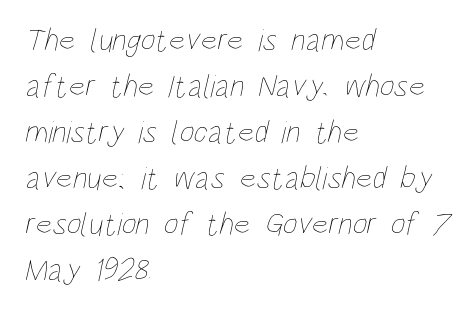
The text block is weighted toward the left margin, trailing off unevenly rightward. The space directly below the letters is spotless. These lines are rendered in a variable-pitch font. Normally led — the rows are evenly, conventionally spaced. Heaviness? Minimal to ordinary, like unemphasized prose.
